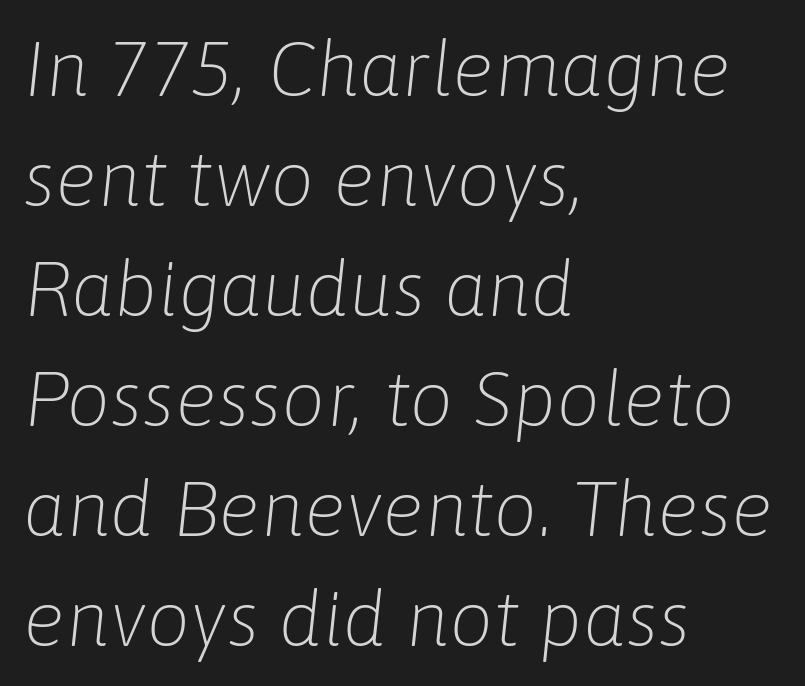
If you drew a line through each stem, it would be angled. The characters are drawn with everyday or finer stroke widths. The block of text has a typical density, with ordinary space between rows. A clean baseline with only descenders dipping below it. A classic flush-left, rag-right setting is used for this passage. This sample has the flowing, uneven cadence of proportional lettering.
